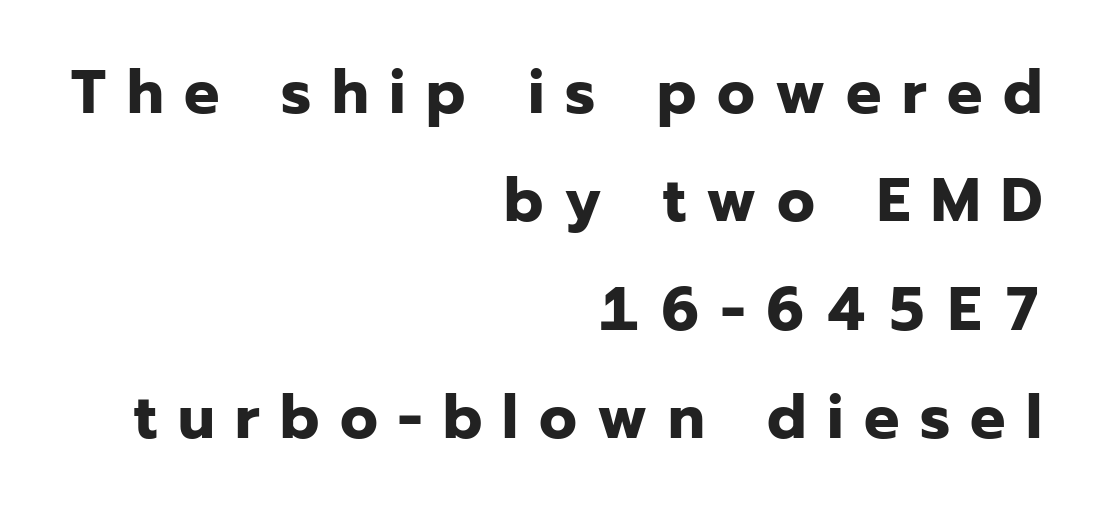
Q: Is the text bold? A: Yes.
Q: Is the text italic (slanted)? A: No, it is upright.
Q: Is the typeface a serif or a sans-serif typeface? A: Sans-serif.
Q: Is the text underlined? A: No.
Q: How is the paragraph aligned? A: Right-aligned.
Q: Is the spacing between letters normal or unusually wide? A: Unusually wide.
Q: Width (condensed, normal, or wide)? A: Normal.
Q: Stroke contrast? A: Low.
Q: x-height? A: Medium.
Q: Monospaced? A: No.
